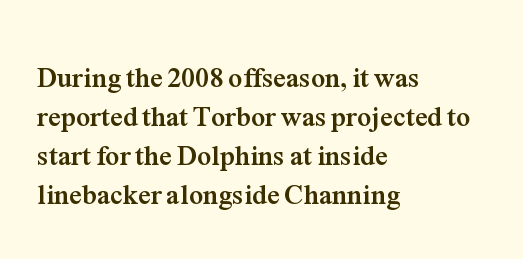
Q: Is the text bold? A: Yes.
Q: Is the text italic (slanted)? A: No, it is upright.
Q: Is the typeface a serif or a sans-serif typeface? A: Serif.
Q: Is the text underlined? A: No.
Q: How is the paragraph aligned? A: Left-aligned.
Q: Is the spacing between letters normal or unusually wide? A: Normal.
Q: Is the spacing between lines tight, normal or loose? A: Normal.
Q: Width (condensed, normal, or wide)? A: Normal.
Q: Stroke contrast? A: Medium.
Q: x-height? A: Medium.
Q: Monospaced? A: No.
